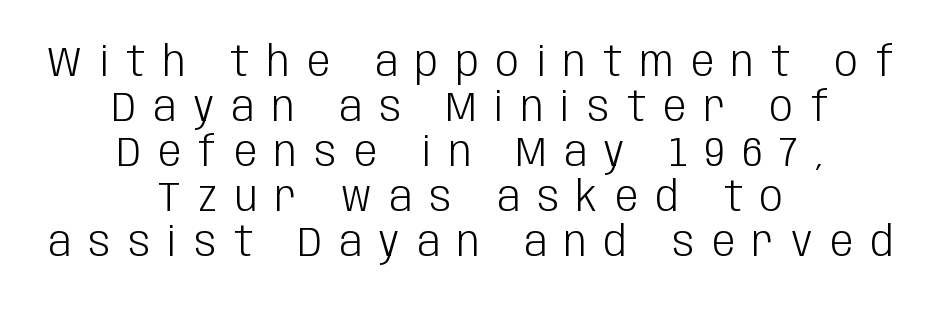
When letters stand straight like this, we call the style roman or upright. The passage shown stacks its lines with hardly any gap. Someone cranked the tracking dial way up on this one. Are there feet on the stems? There aren't — it's a sans.
